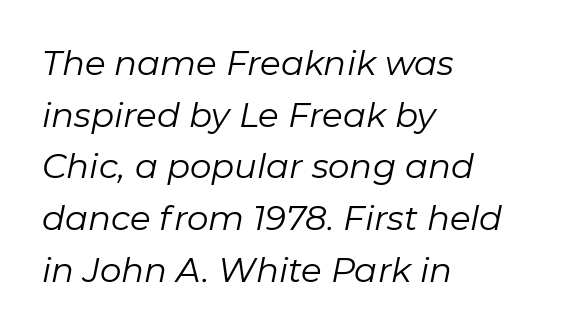
The image shows 34 px regular-weight type, italic (leaning right); set left-aligned, normal line spacing (1.52x), normal letter spacing, not underlined; low stroke contrast and a medium x-height.
